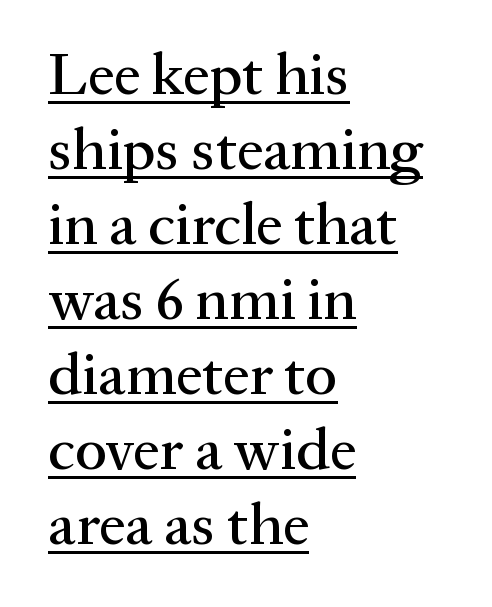
The image shows 60 px serif type, upright; set left-aligned, normal line spacing (1.25x), normal letter spacing, underlined; medium stroke contrast and a medium x-height.
